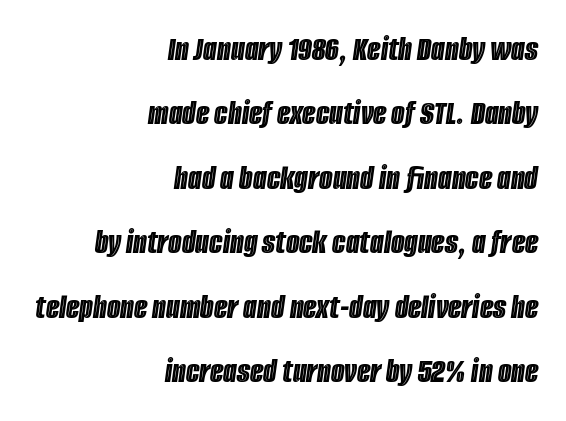
Q: Is the text italic (slanted)? A: Yes, it leans right by about 8 degrees.
Q: Is the text underlined? A: No.
Q: How is the paragraph aligned? A: Right-aligned.
Q: Is the spacing between letters normal or unusually wide? A: Normal.
Q: Width (condensed, normal, or wide)? A: Condensed.
Q: x-height? A: Large.
Q: Monospaced? A: No.
